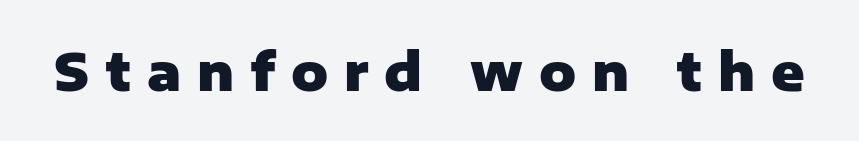
{"serif": "no", "italic": "no", "bold": "yes", "weight": "heavy", "width": "normal", "stroke_contrast": "low", "x_height": "medium", "monospaced": "no", "underline": "no", "letter_spacing": "wide", "letter_spacing_em": 0.31, "glyph_px": 51}
